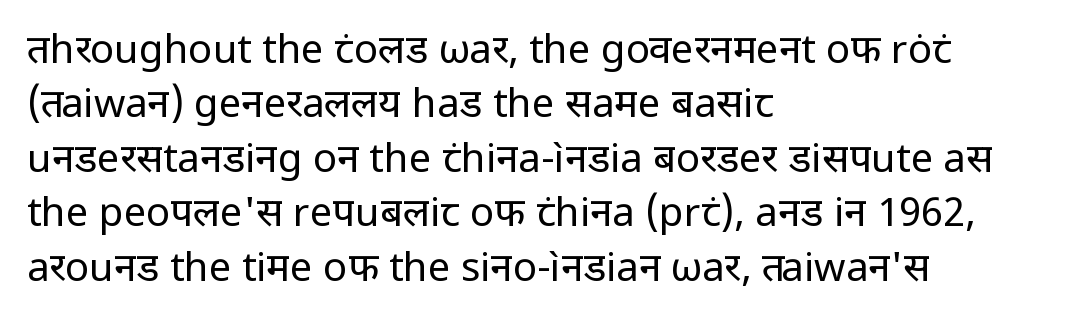
Q: Is the text bold? A: No.
Q: Is the text italic (slanted)? A: No, it is upright.
Q: Is the typeface a serif or a sans-serif typeface? A: Sans-serif.
Q: Is the text underlined? A: No.
Q: How is the paragraph aligned? A: Left-aligned.
Q: Is the spacing between letters normal or unusually wide? A: Normal.
Q: Is the spacing between lines tight, normal or loose? A: Normal.
Q: Width (condensed, normal, or wide)? A: Normal.
Q: Stroke contrast? A: Low.
Q: x-height? A: Medium.
Q: Monospaced? A: No.
